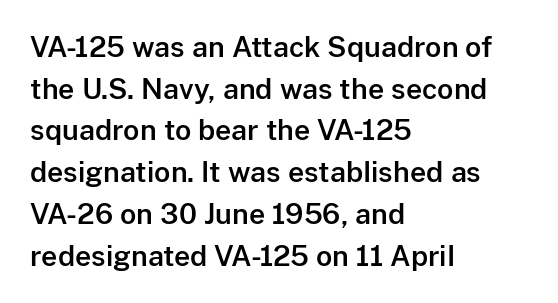
Q: Is the text italic (slanted)? A: No, it is upright.
Q: Is the typeface a serif or a sans-serif typeface? A: Sans-serif.
Q: Is the text underlined? A: No.
Q: How is the paragraph aligned? A: Left-aligned.
Q: Is the spacing between letters normal or unusually wide? A: Normal.
Q: Is the spacing between lines tight, normal or loose? A: Normal.
Q: Width (condensed, normal, or wide)? A: Normal.
Q: Stroke contrast? A: Low.
Q: x-height? A: Medium.
Q: Monospaced? A: No.
